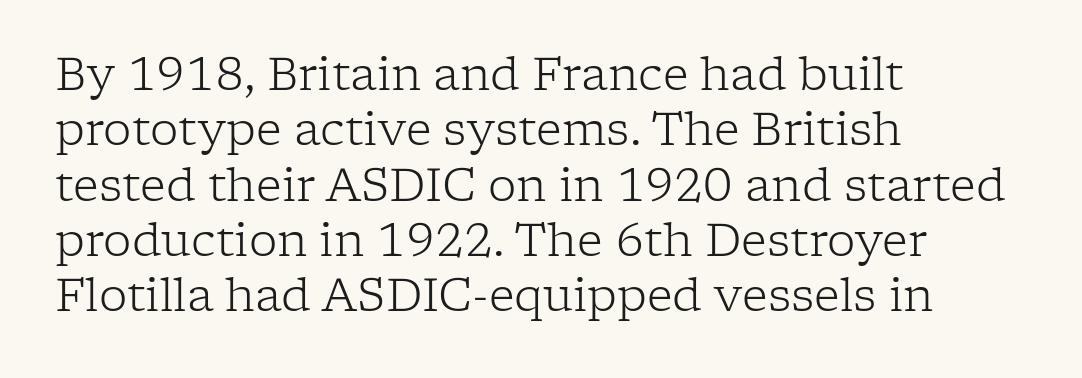
The image shows 45 px light serif type, upright; set left-aligned, line spacing 1.23x, normal letter spacing, not underlined; low stroke contrast and a medium x-height.
